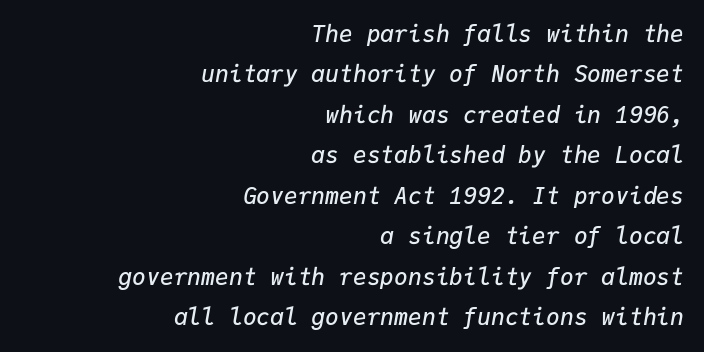
Q: Is the text bold? A: Semi-bold.
Q: Is the text italic (slanted)? A: Yes, it leans right by about 9 degrees.
Q: Is the text underlined? A: No.
Q: How is the paragraph aligned? A: Right-aligned.
Q: Is the spacing between letters normal or unusually wide? A: Normal.
